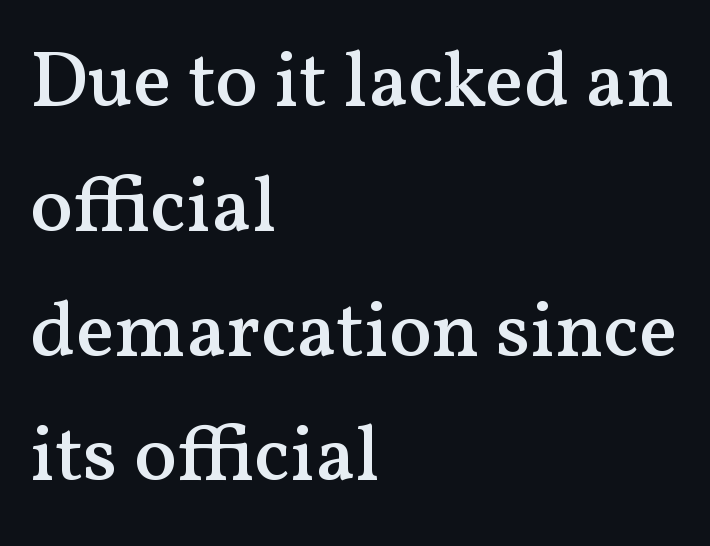
The space directly below the letters is spotless. Short note: letters normally spaced. It's the straight-up-and-down kind of type. You can tell from the footed stems that serif type was used.
